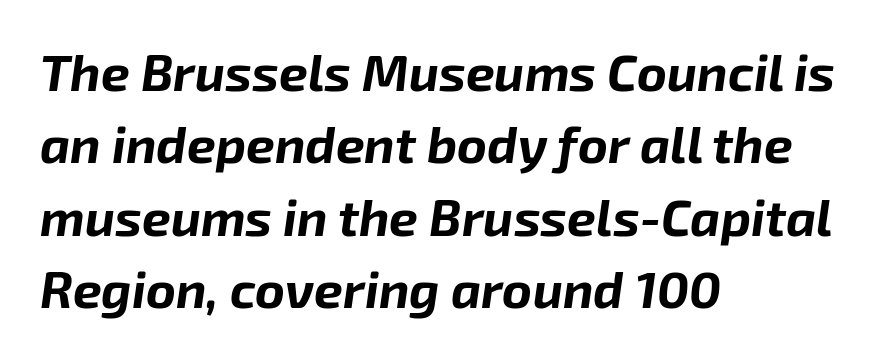
Honestly, the row spacing looks completely unremarkable. Is the block centered? No — it sits flush against the left margin. The letters advance in unequal steps, a hallmark of proportional type. Standard letterfit; no display-style spreading of the glyphs. The rendering uses a bold face; every stroke is thick and dark.
